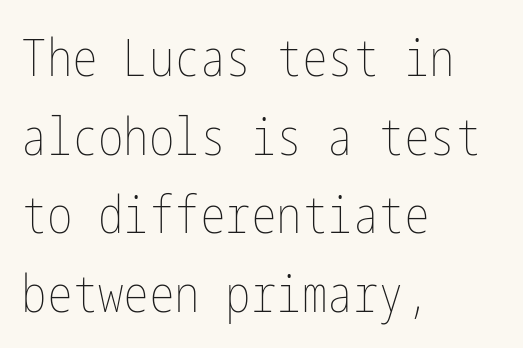
Posture: upright roman. Students, observe: this is what conventionally led text looks like. Notice how the passage keeps a crisp vertical edge on the left only. Observe the ordinary spacing: letters are neighbours, not strangers. Nobody drew a line under any word here. Stems here are at most as thick as an everyday book face.
